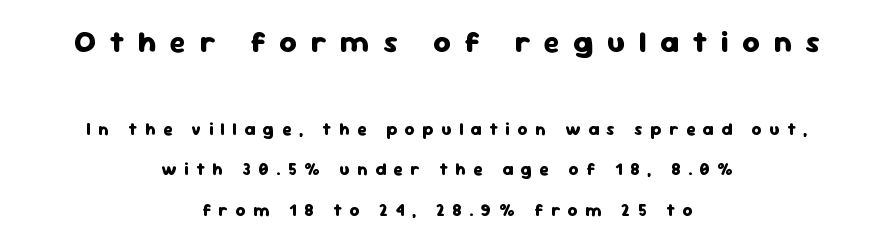
{"serif": "no", "italic": "no", "bold": "yes", "weight": "heavy", "width": "normal", "stroke_contrast": "low", "x_height": "medium", "monospaced": "no", "underline": "no", "align": "center", "line_spacing": "loose", "line_spacing_ratio": 2.39, "letter_spacing": "wide", "letter_spacing_em": 0.45, "larger_block": "first", "size_ratio": 1.76, "glyph_px": 30}
